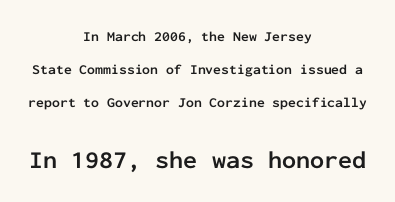
Q: Is the text bold? A: Yes.
Q: Is the text italic (slanted)? A: No, it is upright.
Q: Is the text underlined? A: No.
Q: How is the paragraph aligned? A: Centered.
Q: Is the spacing between letters normal or unusually wide? A: Normal.
Q: Is the spacing between lines tight, normal or loose? A: Loose.
Q: Which block of text is set in a larger size, the first (top) or the second (bottom)? A: The second (bottom) one.
